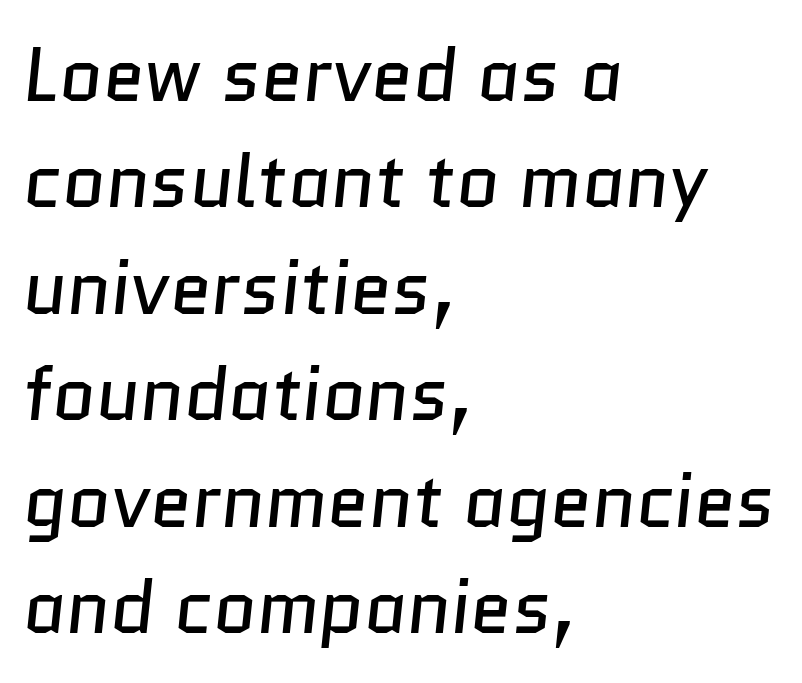
Q: Is the text bold? A: No.
Q: Is the typeface a serif or a sans-serif typeface? A: Sans-serif.
Q: Is the text underlined? A: No.
Q: How is the paragraph aligned? A: Left-aligned.
Q: Is the spacing between letters normal or unusually wide? A: Normal.
Q: Is the spacing between lines tight, normal or loose? A: Normal.
Q: Width (condensed, normal, or wide)? A: Normal.
Q: Stroke contrast? A: Low.
Q: x-height? A: Medium.
Q: Monospaced? A: No.
